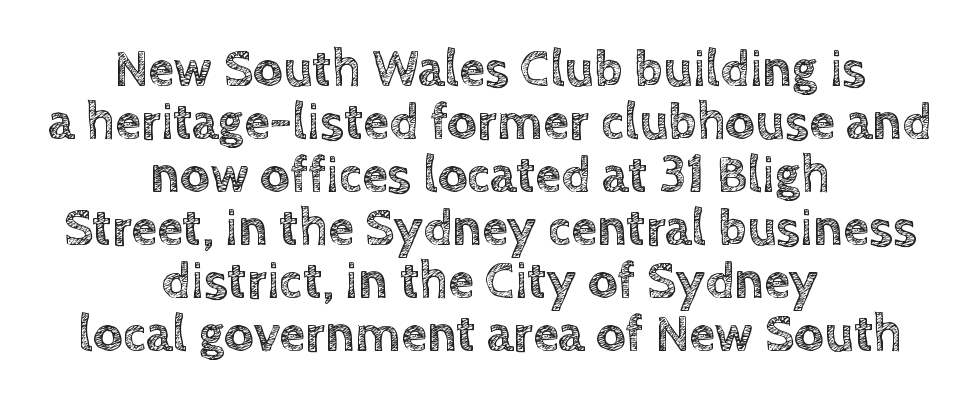
These lines keep a tight, regular rhythm from letter to letter. What's the leading like? Squeezed, with rows nearly overlapping. If you folded the block vertically in half, each line would mirror itself in length. These lines are rendered in a variable-pitch font. Rule under the text: the space is simply empty. Notice how the stems are strictly vertical — no italics here.
